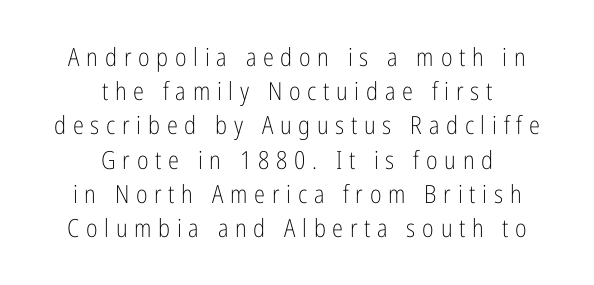
Loose tracking; the words dissolve into strings of separated letters. This is the regular roman posture of the typeface. In CSS terms this would be text-align: center. Interline gaps are of average width in this sample.
